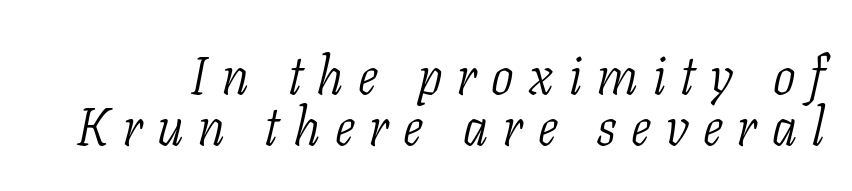
{"serif": "yes", "italic": "yes", "lean": "right", "slant_degrees": 11, "bold": "no", "weight": "light", "width": "condensed", "stroke_contrast": "low", "x_height": "medium", "monospaced": "no", "underline": "no", "line_spacing": "tight", "line_spacing_ratio": 0.97, "letter_spacing": "wide", "letter_spacing_em": 0.28, "glyph_px": 53}
